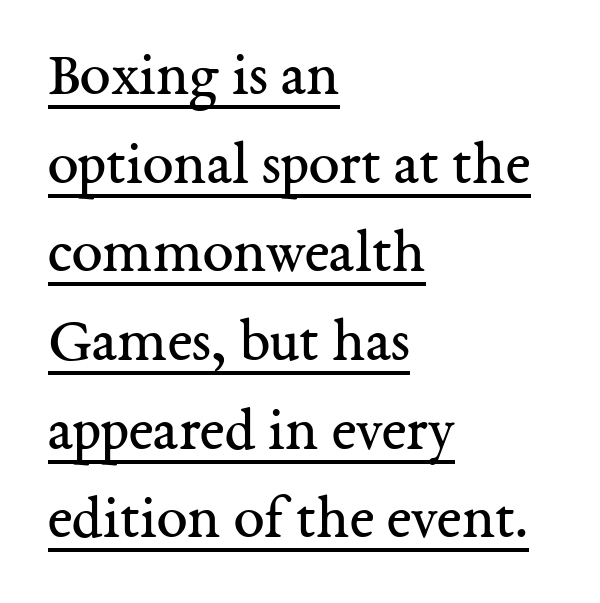
{"serif": "yes", "italic": "no", "bold": "no", "weight": "regular", "width": "normal", "stroke_contrast": "medium", "x_height": "medium", "monospaced": "no", "underline": "yes", "align": "left", "line_spacing": "normal", "line_spacing_ratio": 1.43, "letter_spacing": "normal", "letter_spacing_em": 0.0, "glyph_px": 62}
